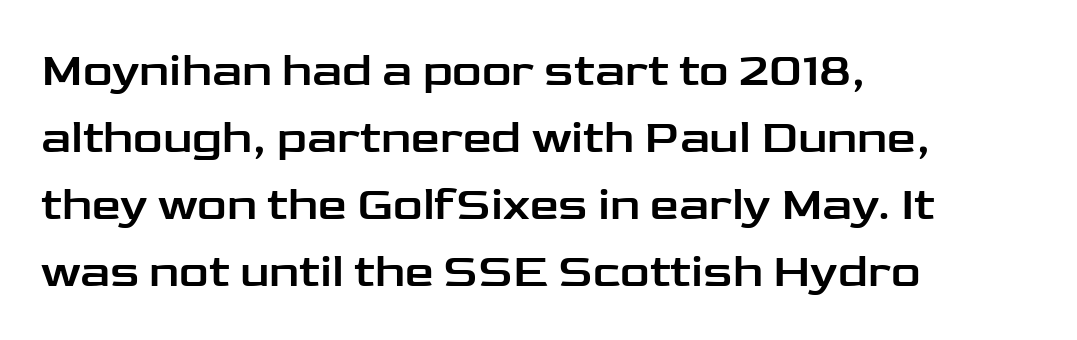
Q: Is the text italic (slanted)? A: No, it is upright.
Q: Is the typeface a serif or a sans-serif typeface? A: Sans-serif.
Q: Is the text underlined? A: No.
Q: How is the paragraph aligned? A: Left-aligned.
Q: Is the spacing between letters normal or unusually wide? A: Normal.
Q: Is the spacing between lines tight, normal or loose? A: Normal.
Q: Width (condensed, normal, or wide)? A: Wide.
Q: Stroke contrast? A: Low.
Q: x-height? A: Medium.
Q: Monospaced? A: No.
